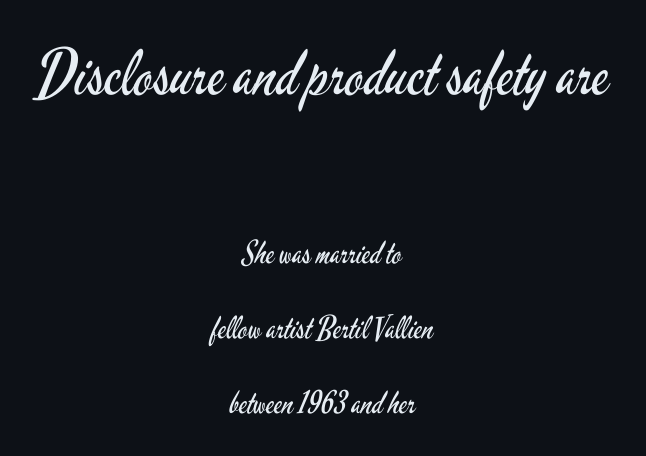
Q: Is the text bold? A: No.
Q: Is the text italic (slanted)? A: Yes.
Q: Is the typeface a serif or a sans-serif typeface? A: Sans-serif.
Q: Is the text underlined? A: No.
Q: How is the paragraph aligned? A: Centered.
Q: Is the spacing between letters normal or unusually wide? A: Normal.
Q: Is the spacing between lines tight, normal or loose? A: Loose.
Q: Which block of text is set in a larger size, the first (top) or the second (bottom)? A: The first (top) one.
Q: Width (condensed, normal, or wide)? A: Condensed.
Q: Stroke contrast? A: Low.
Q: x-height? A: Small.
Q: Monospaced? A: No.
